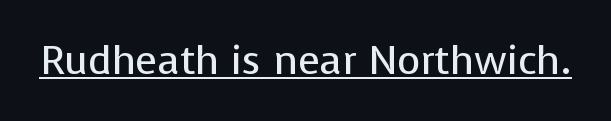
The image shows 40 px regular-weight sans-serif type, upright; set normal letter spacing, underlined; low stroke contrast and a medium x-height.
